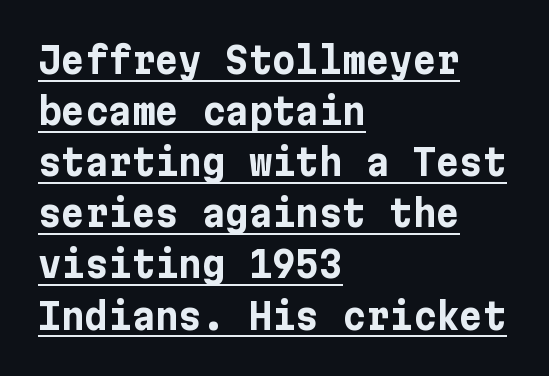
The image shows 36 px bold sans-serif type, upright; set left-aligned, normal line spacing (1.42x), normal letter spacing, underlined; low stroke contrast and a medium x-height.
